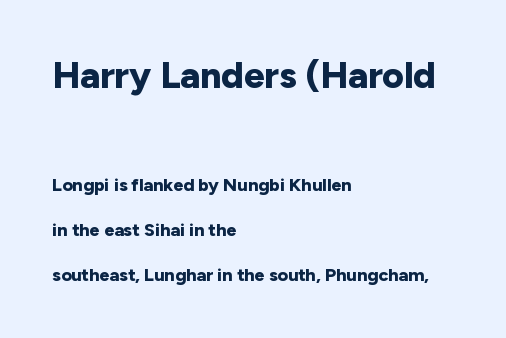
Q: Is the text bold? A: Yes.
Q: Is the text italic (slanted)? A: No, it is upright.
Q: Is the typeface a serif or a sans-serif typeface? A: Sans-serif.
Q: Is the text underlined? A: No.
Q: How is the paragraph aligned? A: Left-aligned.
Q: Is the spacing between letters normal or unusually wide? A: Normal.
Q: Is the spacing between lines tight, normal or loose? A: Loose.
Q: Which block of text is set in a larger size, the first (top) or the second (bottom)? A: The first (top) one.
Q: Width (condensed, normal, or wide)? A: Normal.
Q: Stroke contrast? A: Low.
Q: x-height? A: Medium.
Q: Monospaced? A: No.
